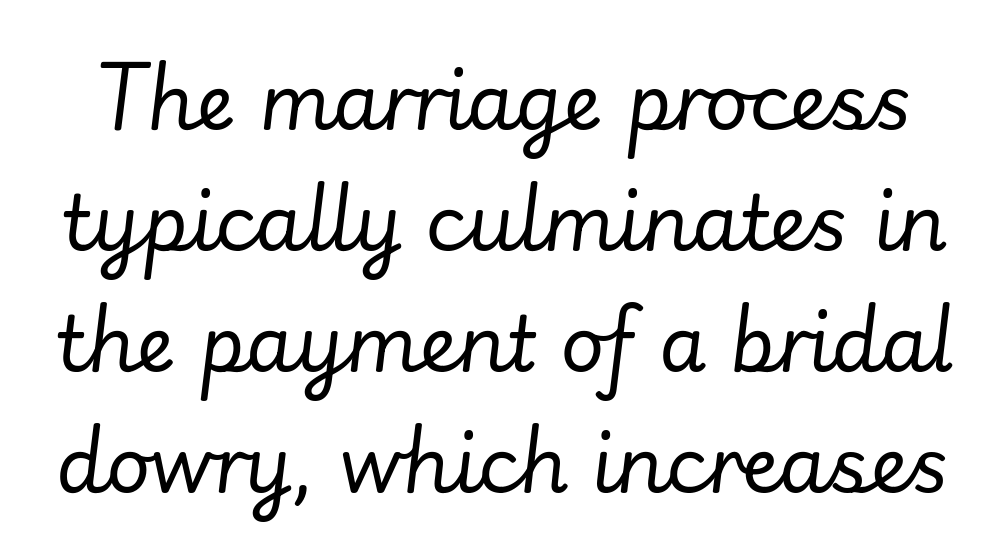
{"italic": "yes", "lean": "right", "slant_degrees": 7, "bold": "no", "weight": "regular", "width": "normal", "stroke_contrast": "low", "x_height": "small", "monospaced": "no", "underline": "no", "line_spacing": "normal", "line_spacing_ratio": 1.59, "letter_spacing": "normal", "letter_spacing_em": 0.0, "glyph_px": 76}
